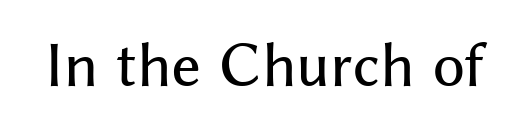
The image shows 55 px sans-serif type, upright; set normal letter spacing, not underlined; medium stroke contrast and a medium x-height.
